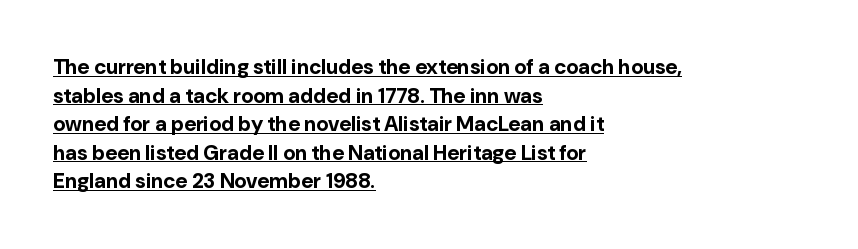
The image shows 21 px bold type, upright; set left-aligned, normal line spacing (1.36x), normal letter spacing, underlined.
